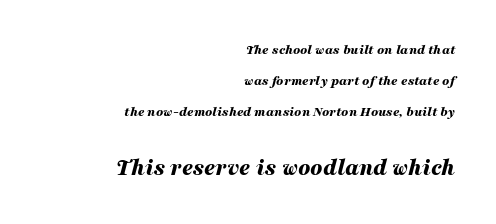
Q: Is the text bold? A: Yes.
Q: Is the text italic (slanted)? A: Yes, it leans right by about 16 degrees.
Q: Is the text underlined? A: No.
Q: How is the paragraph aligned? A: Right-aligned.
Q: Is the spacing between letters normal or unusually wide? A: Normal.
Q: Is the spacing between lines tight, normal or loose? A: Loose.
Q: Which block of text is set in a larger size, the first (top) or the second (bottom)? A: The second (bottom) one.
